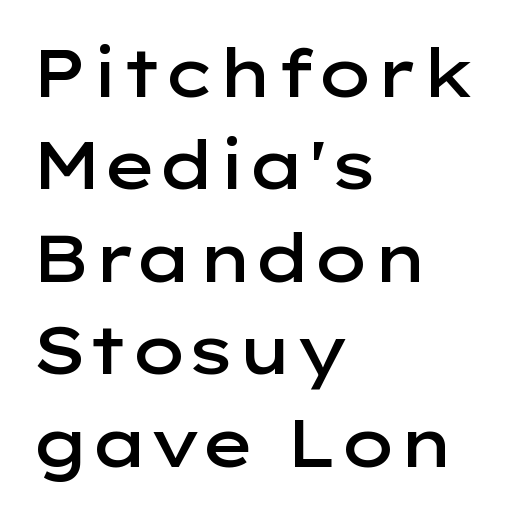
{"serif": "no", "italic": "no", "bold": "semi", "weight": "semibold", "width": "wide", "stroke_contrast": "low", "x_height": "medium", "monospaced": "no", "underline": "no", "align": "left", "line_spacing": "normal", "line_spacing_ratio": 1.4, "letter_spacing": "normal", "letter_spacing_em": 0.0, "glyph_px": 66}
